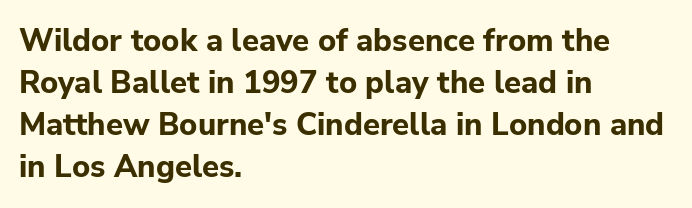
The image shows 31 px bold sans-serif type, upright; set left-aligned, normal line spacing (1.36x), normal letter spacing, not underlined; low stroke contrast and a medium x-height.
